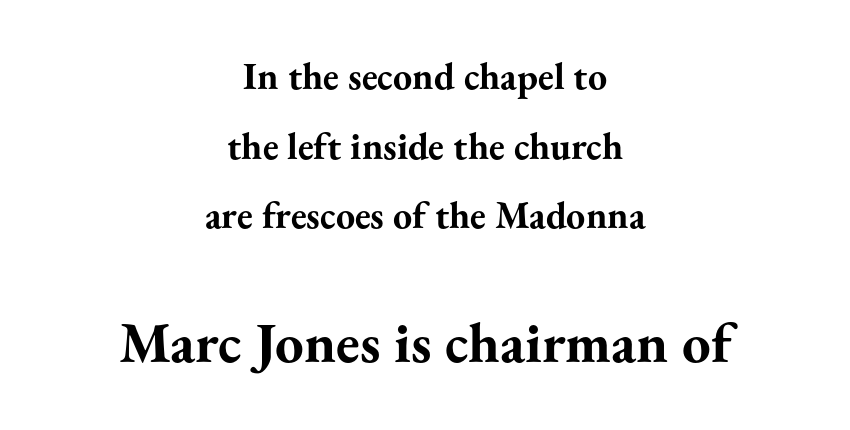
The type sits square on the baseline with zero lean. What weight is shown? A full bold with thick strokes. The rag falls on both sides of this text block equally. Between these two stacked blocks, the lower one wins on size. The foot of each line stays bare and open.
